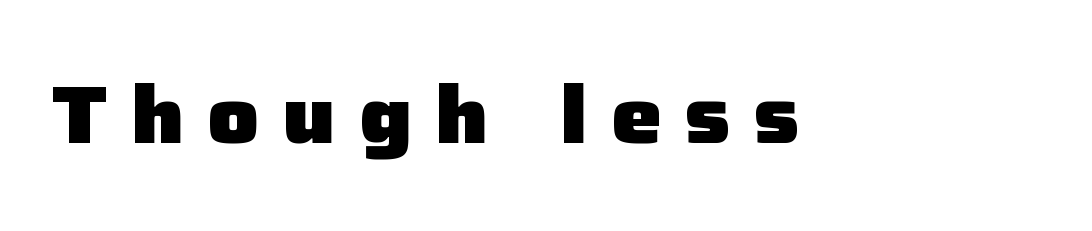
Think of a printed novel: that variable character pitch is what you see here. In terms of posture, this sample is upright. The words here are not underlined. What weight is shown? A full bold with thick strokes. A typesetter would label this face a sans. The letters are spread apart with noticeably loose tracking.
